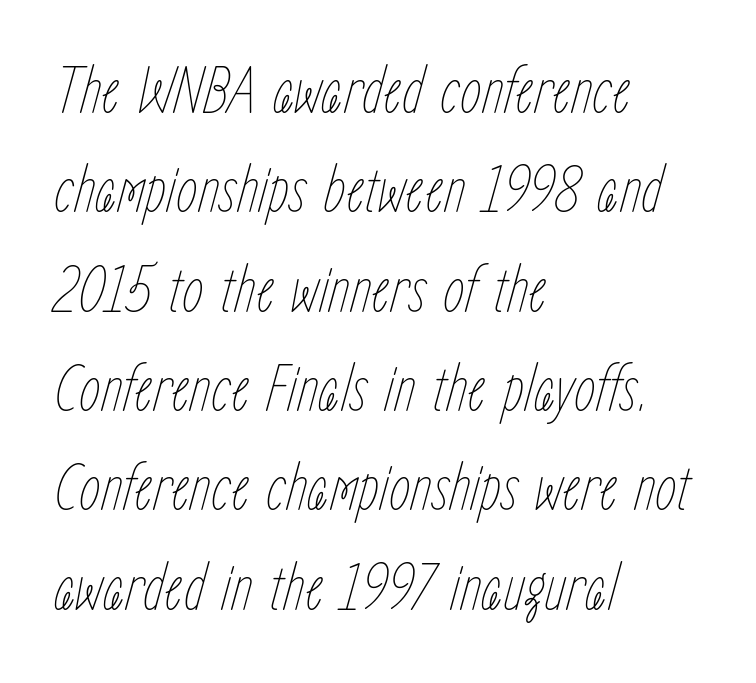
{"italic": "yes", "lean": "right", "slant_degrees": 15, "bold": "no", "weight": "thin", "width": "condensed", "stroke_contrast": "low", "x_height": "medium", "monospaced": "no", "underline": "no", "align": "left", "line_spacing": "normal", "line_spacing_ratio": 1.44, "letter_spacing": "normal", "letter_spacing_em": 0.0, "glyph_px": 69}
